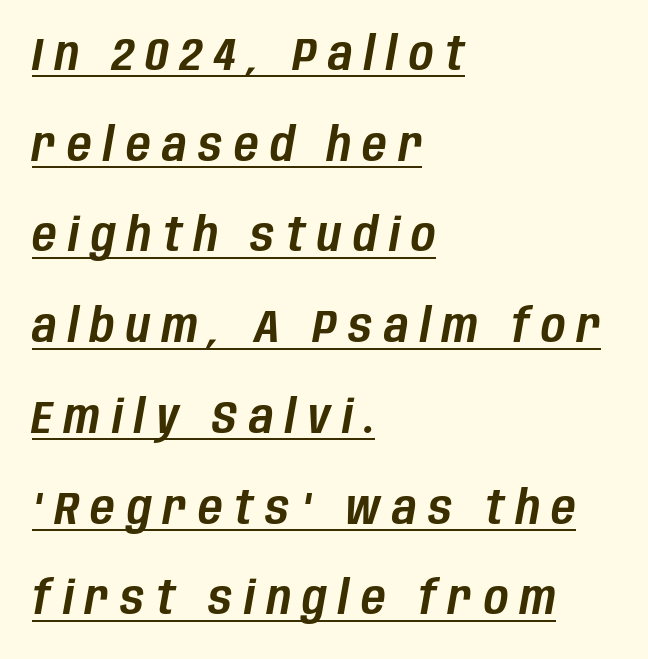
{"italic": "yes", "lean": "right", "slant_degrees": 10, "width": "condensed", "stroke_contrast": "low", "x_height": "large", "monospaced": "no", "underline": "yes", "align": "left", "line_spacing": "loose", "line_spacing_ratio": 1.93, "letter_spacing": "wide", "letter_spacing_em": 0.25, "glyph_px": 47}
